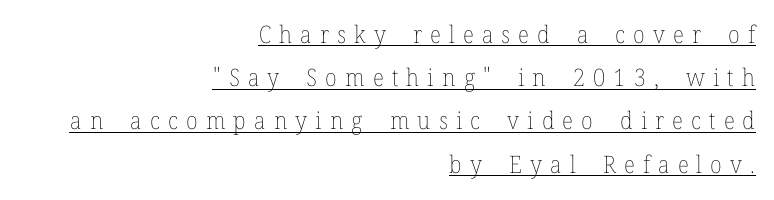
The image shows 24 px text type, upright; set right-aligned, line spacing 1.8x, unusually wide letter spacing (+0.34 em), underlined.
